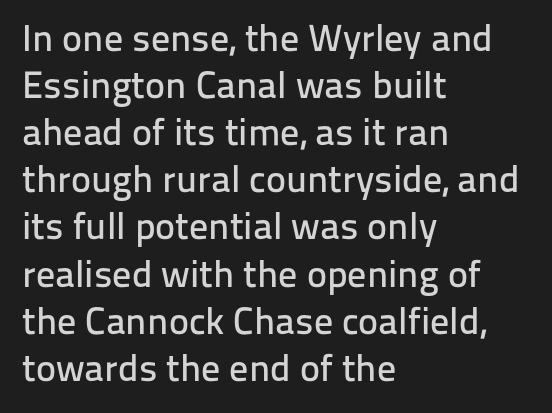
The image shows 38 px sans-serif type, upright; set left-aligned, line spacing 1.24x, normal letter spacing, not underlined; low stroke contrast and a medium x-height.
